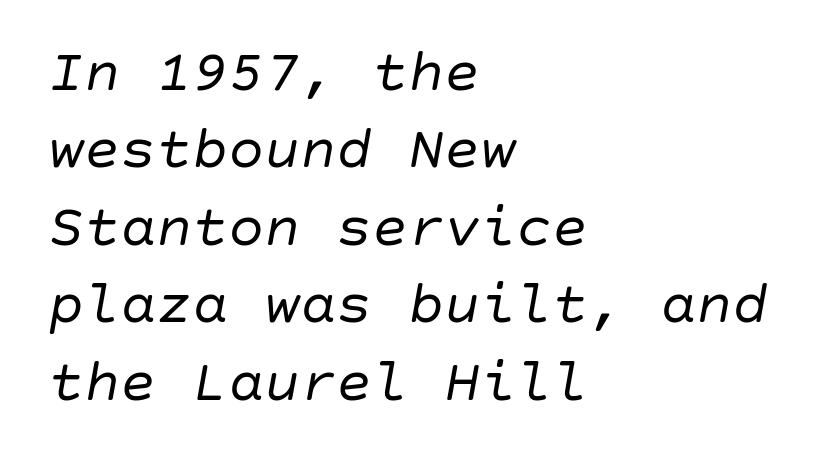
Check under the words: just untouched page. Rendered with sloped, italic letterforms. Look at the tracking — it's just the regular setting, nothing added. Unbolded letterforms with no extra heft.
